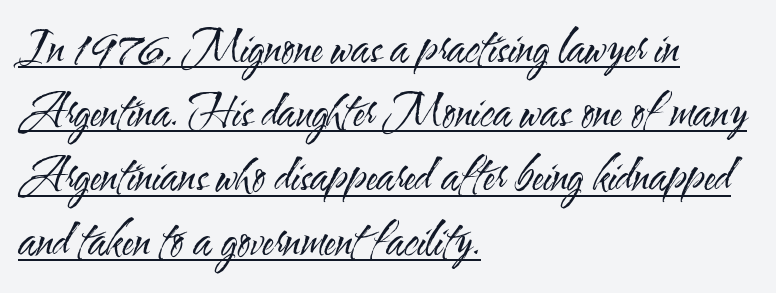
The image shows 44 px regular-weight, condensed sans-serif type; set left-aligned, normal line spacing (1.46x), normal letter spacing, underlined; medium stroke contrast and a small x-height.
